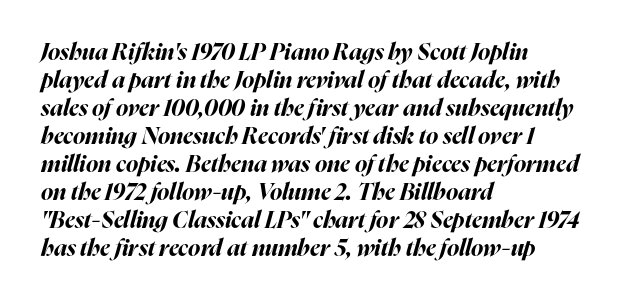
The image shows 23 px bold type, italic (leaning right); set left-aligned, line spacing 1.22x, normal letter spacing, not underlined.
